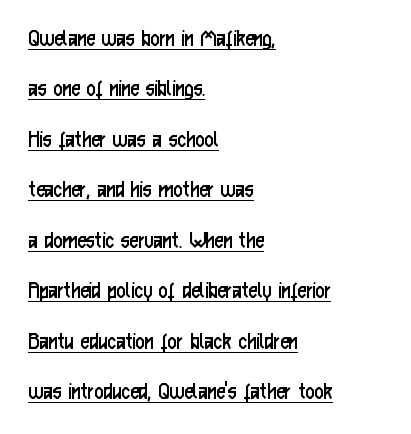
The image shows 25 px text type, upright; set left-aligned, loose line spacing (2.02x), normal letter spacing, underlined.
